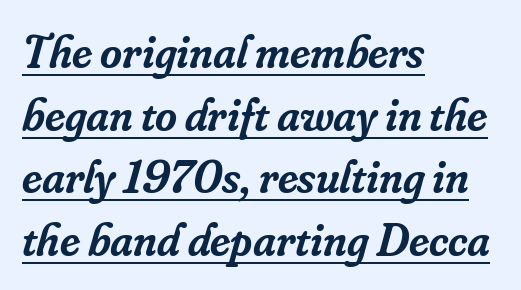
Q: Is the text bold? A: Semi-bold.
Q: Is the text italic (slanted)? A: Yes, it leans right by about 16 degrees.
Q: Is the typeface a serif or a sans-serif typeface? A: Serif.
Q: Is the text underlined? A: Yes.
Q: How is the paragraph aligned? A: Left-aligned.
Q: Is the spacing between letters normal or unusually wide? A: Normal.
Q: Is the spacing between lines tight, normal or loose? A: Normal.
Q: Width (condensed, normal, or wide)? A: Normal.
Q: Stroke contrast? A: Low.
Q: x-height? A: Small.
Q: Monospaced? A: No.
